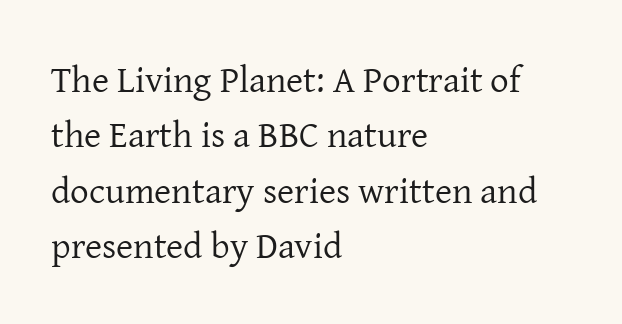
Q: Is the text bold? A: No.
Q: Is the text italic (slanted)? A: No, it is upright.
Q: Is the typeface a serif or a sans-serif typeface? A: Serif.
Q: Is the text underlined? A: No.
Q: How is the paragraph aligned? A: Left-aligned.
Q: Is the spacing between letters normal or unusually wide? A: Normal.
Q: Is the spacing between lines tight, normal or loose? A: Normal.
Q: Width (condensed, normal, or wide)? A: Normal.
Q: Stroke contrast? A: Low.
Q: x-height? A: Medium.
Q: Monospaced? A: No.
